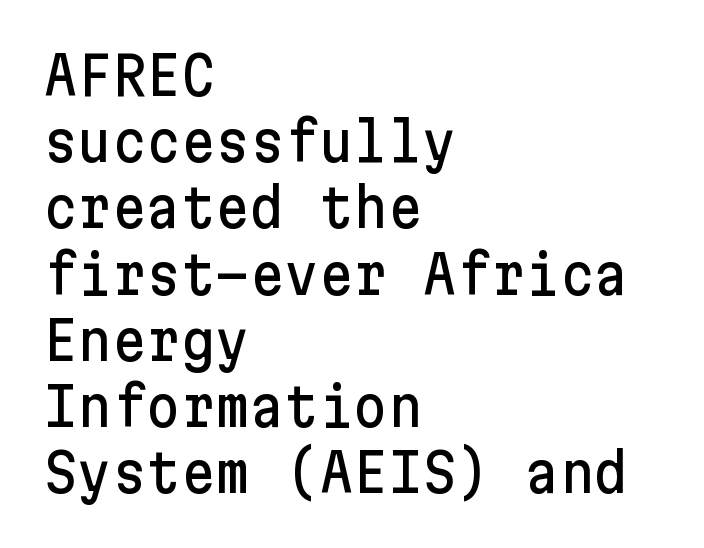
{"serif": "no", "italic": "no", "width": "normal", "stroke_contrast": "low", "x_height": "medium", "underline": "no", "align": "left", "line_spacing": "normal", "line_spacing_ratio": 1.25, "letter_spacing": "normal", "letter_spacing_em": 0.0, "glyph_px": 53}
